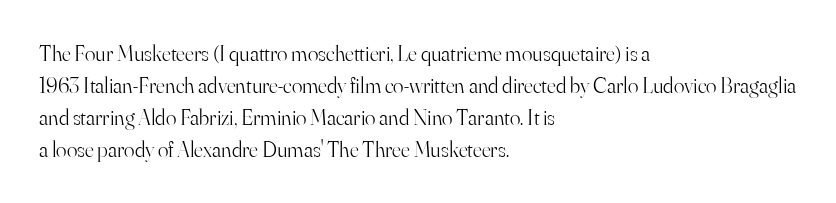
Weight: in the light-to-regular range. These lines keep a tight, regular rhythm from letter to letter. Any mark beneath the type? The region is blank. Left-aligned paragraph, ragged on the right. If you drew a line through each stem, it would be perfectly vertical. Honestly, the row spacing looks completely unremarkable.
